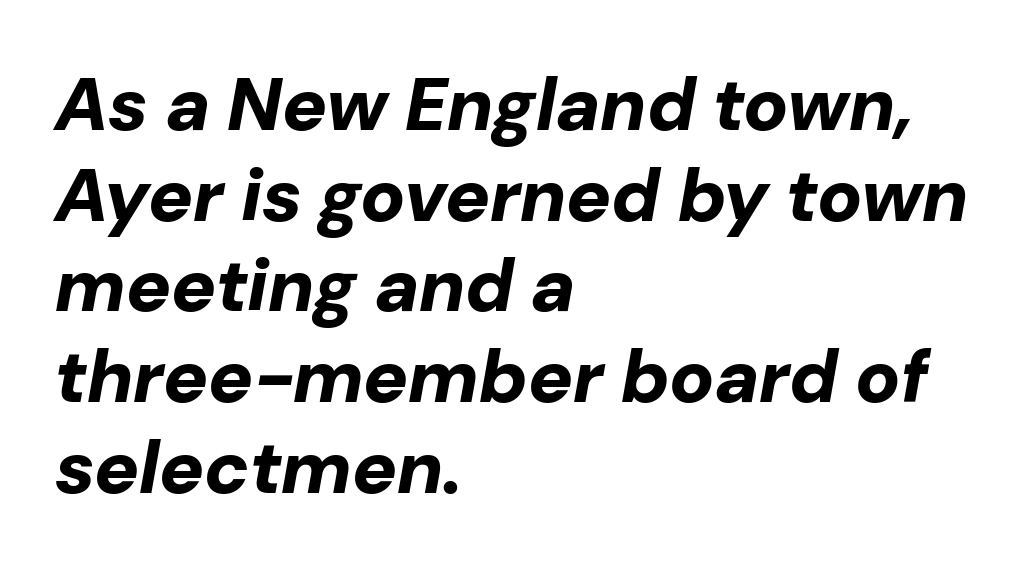
The text block is weighted toward the left margin, trailing off unevenly rightward. Letters rest on an invisible, unmarked baseline. Looks like regular typesetting: each glyph gets only the width it needs. The tracking reads as untouched default to a designer's eye. Weight: bold. Quick note: italic.
